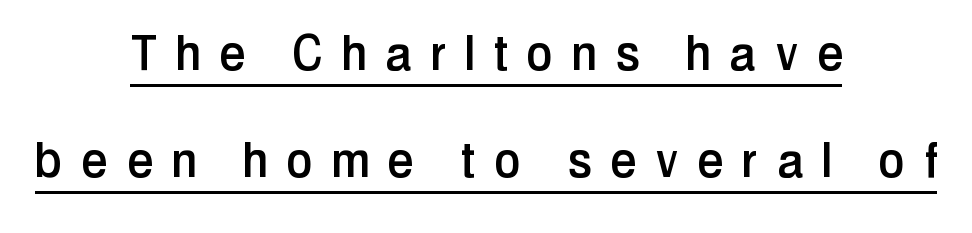
Q: Is the text italic (slanted)? A: No, it is upright.
Q: Is the typeface a serif or a sans-serif typeface? A: Sans-serif.
Q: Is the text underlined? A: Yes.
Q: How is the paragraph aligned? A: Centered.
Q: Is the spacing between letters normal or unusually wide? A: Unusually wide.
Q: Width (condensed, normal, or wide)? A: Condensed.
Q: Stroke contrast? A: Low.
Q: x-height? A: Medium.
Q: Monospaced? A: No.
